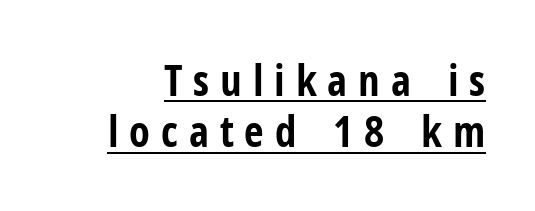
Q: Is the text bold? A: Yes.
Q: Is the text italic (slanted)? A: No, it is upright.
Q: Is the typeface a serif or a sans-serif typeface? A: Sans-serif.
Q: Is the text underlined? A: Yes.
Q: Is the spacing between letters normal or unusually wide? A: Unusually wide.
Q: Width (condensed, normal, or wide)? A: Condensed.
Q: Stroke contrast? A: Low.
Q: x-height? A: Medium.
Q: Monospaced? A: No.
